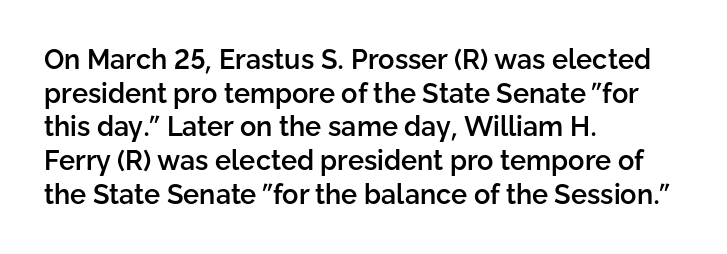
Does the copy run flush right? No — it runs flush left. The passage shown has conventional tracking throughout. Compared with an ordinary text face, these strokes are moderately heavier — a semibold. Unlike italic type, these characters show no tilt at all. No word sits above an underline.
